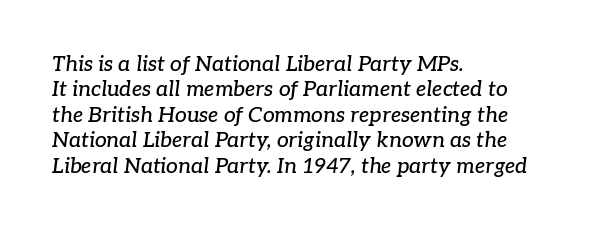
Q: Is the text italic (slanted)? A: Yes, it leans right by about 7 degrees.
Q: Is the text underlined? A: No.
Q: How is the paragraph aligned? A: Left-aligned.
Q: Is the spacing between letters normal or unusually wide? A: Normal.
